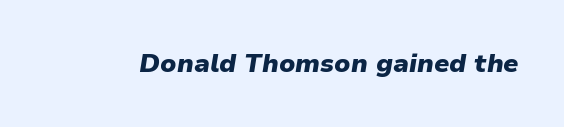
Q: Is the text bold? A: Yes.
Q: Is the text italic (slanted)? A: Yes, it leans right by about 9 degrees.
Q: Is the text underlined? A: No.
Q: Is the spacing between letters normal or unusually wide? A: Normal.
